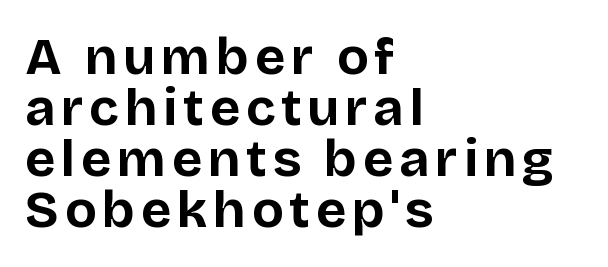
Q: Is the text bold? A: Yes.
Q: Is the text italic (slanted)? A: No, it is upright.
Q: Is the typeface a serif or a sans-serif typeface? A: Sans-serif.
Q: Is the text underlined? A: No.
Q: How is the paragraph aligned? A: Left-aligned.
Q: Is the spacing between lines tight, normal or loose? A: Tight.
Q: Width (condensed, normal, or wide)? A: Normal.
Q: Stroke contrast? A: Low.
Q: x-height? A: Large.
Q: Monospaced? A: No.
